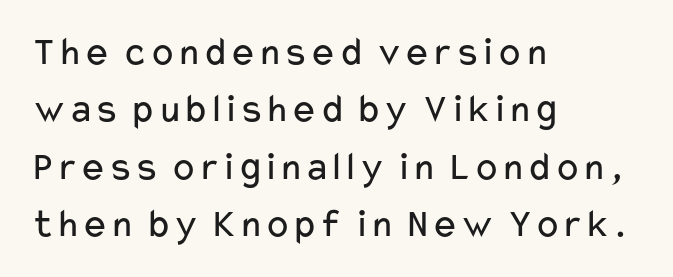
Q: Is the text bold? A: No.
Q: Is the text italic (slanted)? A: No, it is upright.
Q: Is the typeface a serif or a sans-serif typeface? A: Sans-serif.
Q: Is the text underlined? A: No.
Q: How is the paragraph aligned? A: Left-aligned.
Q: Is the spacing between letters normal or unusually wide? A: Normal.
Q: Is the spacing between lines tight, normal or loose? A: Normal.
Q: Width (condensed, normal, or wide)? A: Wide.
Q: Stroke contrast? A: Low.
Q: x-height? A: Medium.
Q: Monospaced? A: No.
